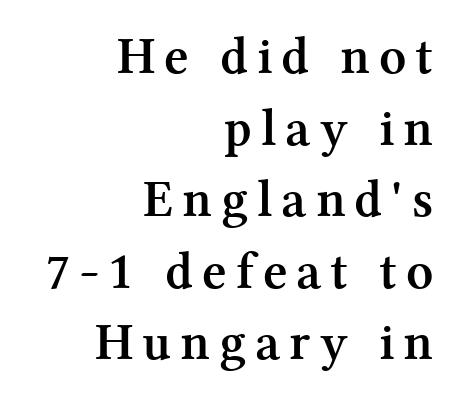
The image shows 53 px semibold serif type, upright; set right-aligned, normal line spacing (1.35x), not underlined; medium stroke contrast and a medium x-height.
